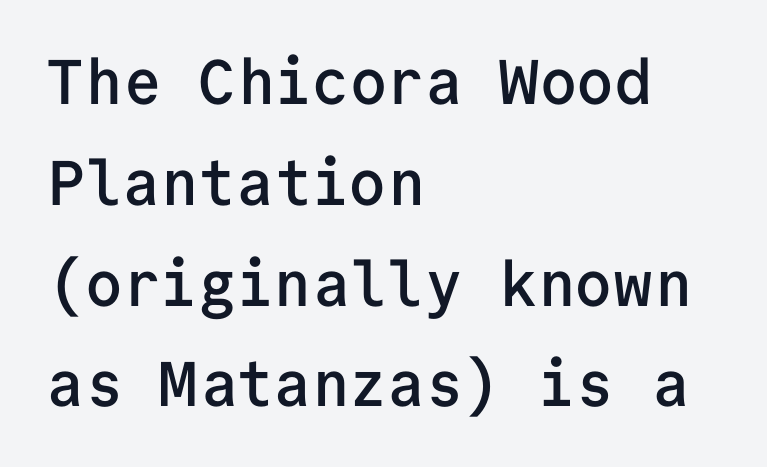
The image shows 63 px semibold sans-serif type, upright, monospaced; set left-aligned, normal line spacing (1.6x), normal letter spacing, not underlined; low stroke contrast and a medium x-height.
